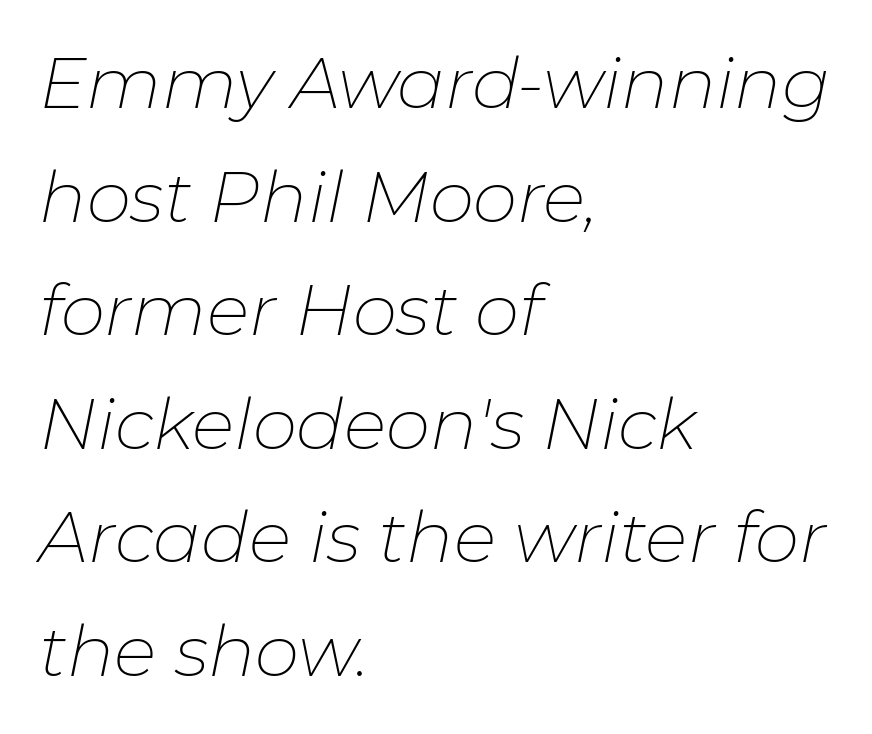
Q: Is the text bold? A: No.
Q: Is the text italic (slanted)? A: Yes, it leans right by about 11 degrees.
Q: Is the text underlined? A: No.
Q: How is the paragraph aligned? A: Left-aligned.
Q: Is the spacing between letters normal or unusually wide? A: Normal.
Q: Is the spacing between lines tight, normal or loose? A: Normal.
Q: Width (condensed, normal, or wide)? A: Normal.
Q: Stroke contrast? A: Low.
Q: x-height? A: Medium.
Q: Monospaced? A: No.
